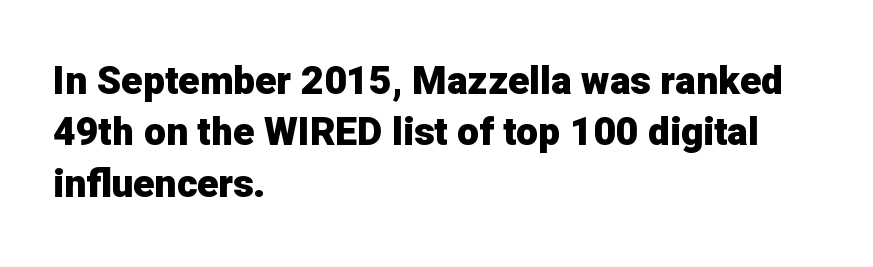
Alignment: flush left. These lines carry a lot of weight — the face is fully bold. In terms of letterform style, serifs are entirely absent. Has an underline been added? It has not.
